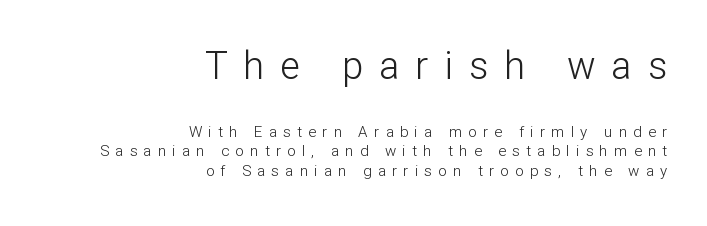
The image shows 38 px light sans-serif type, upright; set right-aligned, normal line spacing (1.32x), unusually wide letter spacing (+0.42 em), not underlined; the first (top) block is 2.53x larger; low stroke contrast and a medium x-height.
